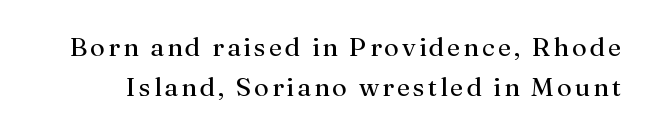
A quiet, ordinary-to-light weight characterises the typeface. Normally led — the rows are evenly, conventionally spaced. Letters rest on an invisible, unmarked baseline. Rendered with straight, roman letterforms.
